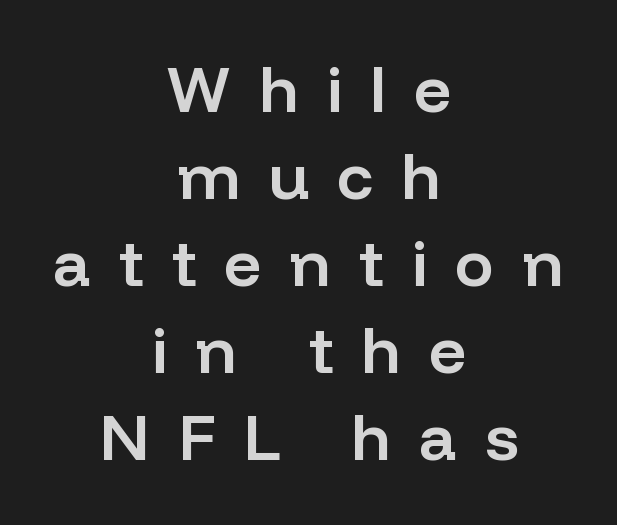
Q: Is the text bold? A: Semi-bold.
Q: Is the text italic (slanted)? A: No, it is upright.
Q: Is the typeface a serif or a sans-serif typeface? A: Sans-serif.
Q: Is the text underlined? A: No.
Q: How is the paragraph aligned? A: Centered.
Q: Is the spacing between letters normal or unusually wide? A: Unusually wide.
Q: Is the spacing between lines tight, normal or loose? A: Normal.
Q: Width (condensed, normal, or wide)? A: Normal.
Q: Stroke contrast? A: Low.
Q: x-height? A: Medium.
Q: Monospaced? A: No.
